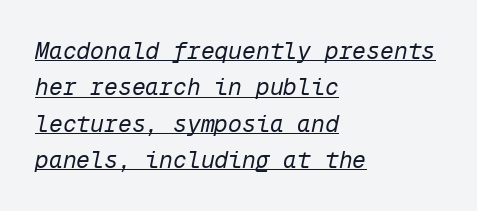
{"italic": "yes", "lean": "right", "slant_degrees": 12, "bold": "no", "underline": "yes", "align": "left", "line_spacing": "normal", "line_spacing_ratio": 1.58, "letter_spacing": "normal", "letter_spacing_em": 0.0, "glyph_px": 23}
